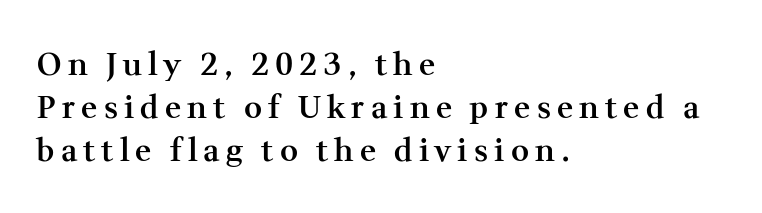
{"serif": "yes", "italic": "no", "bold": "semi", "weight": "semibold", "width": "normal", "stroke_contrast": "medium", "x_height": "medium", "monospaced": "no", "underline": "no", "align": "left", "line_spacing": "normal", "line_spacing_ratio": 1.39, "letter_spacing": "wide", "letter_spacing_em": 0.2, "glyph_px": 31}
